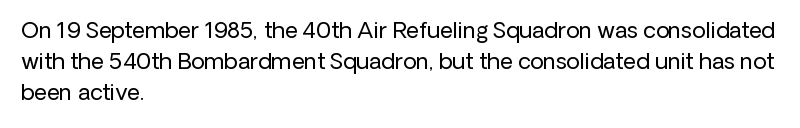
The image shows 22 px text type, upright; set left-aligned, normal line spacing (1.42x), normal letter spacing, not underlined.
